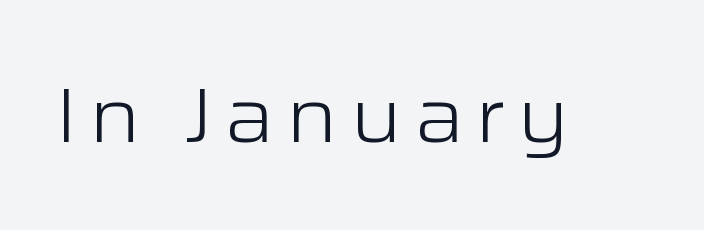
Q: Is the text bold? A: No.
Q: Is the text italic (slanted)? A: No, it is upright.
Q: Is the typeface a serif or a sans-serif typeface? A: Sans-serif.
Q: Is the text underlined? A: No.
Q: Width (condensed, normal, or wide)? A: Wide.
Q: Stroke contrast? A: Low.
Q: x-height? A: Medium.
Q: Monospaced? A: No.
